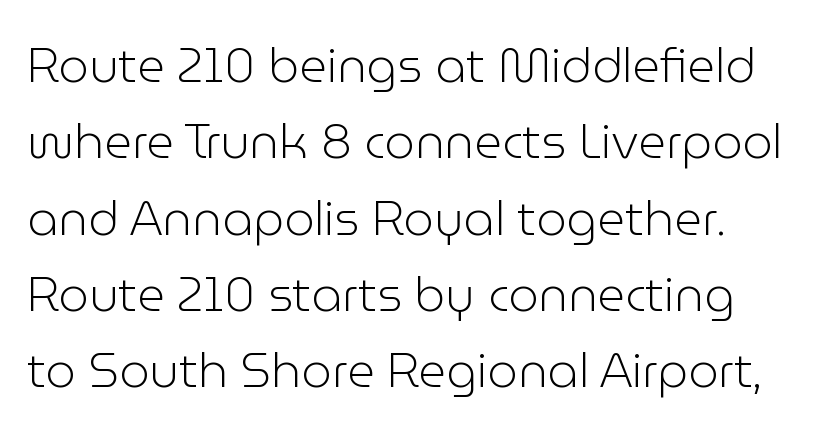
Q: Is the text bold? A: No.
Q: Is the text italic (slanted)? A: No, it is upright.
Q: Is the typeface a serif or a sans-serif typeface? A: Sans-serif.
Q: Is the text underlined? A: No.
Q: Is the spacing between letters normal or unusually wide? A: Normal.
Q: Is the spacing between lines tight, normal or loose? A: Normal.
Q: Width (condensed, normal, or wide)? A: Normal.
Q: Stroke contrast? A: Low.
Q: x-height? A: Medium.
Q: Monospaced? A: No.
